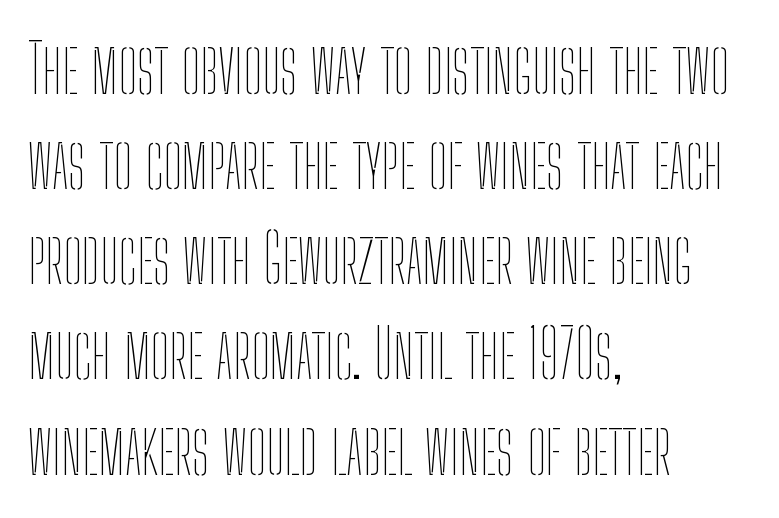
The image shows 67 px thin, condensed type, upright; set left-aligned, normal line spacing (1.42x), normal letter spacing, not underlined; low stroke contrast and a medium x-height.
